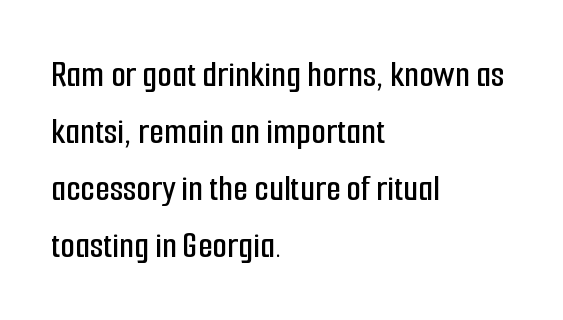
The image shows 38 px condensed sans-serif type, upright; set left-aligned, normal line spacing (1.5x), normal letter spacing, not underlined; low stroke contrast and a medium x-height.
